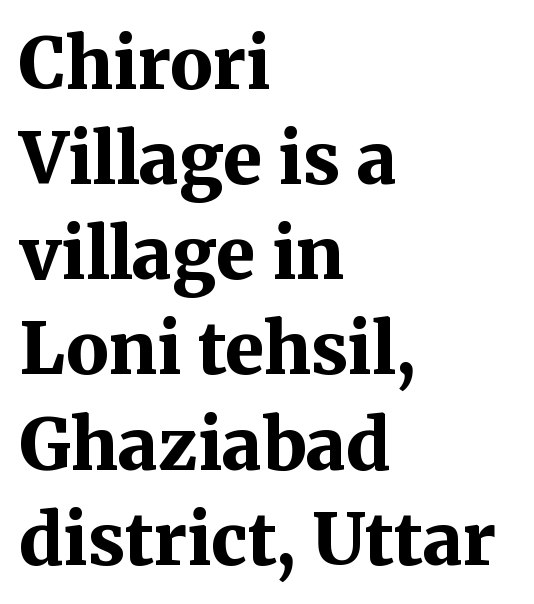
The image shows 71 px bold serif type, upright; set left-aligned, normal line spacing (1.34x), normal letter spacing, not underlined; medium stroke contrast and a medium x-height.
